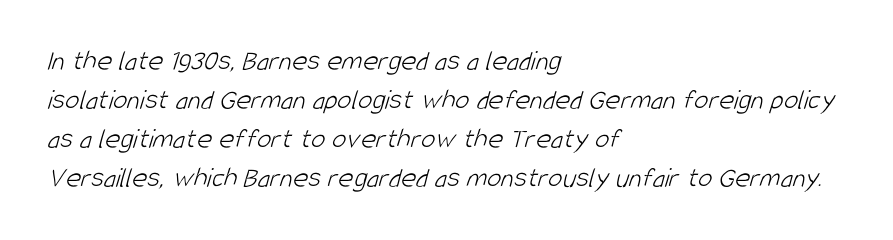
{"serif": "no", "bold": "no", "weight": "light", "width": "condensed", "stroke_contrast": "low", "x_height": "large", "monospaced": "no", "underline": "no", "align": "left", "line_spacing": "normal", "line_spacing_ratio": 1.35, "letter_spacing": "normal", "letter_spacing_em": 0.0, "glyph_px": 29}
